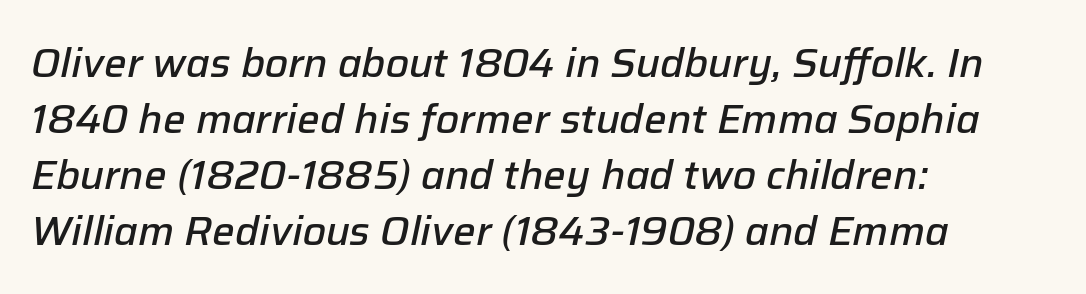
The image shows 40 px semibold type, italic (leaning right); set left-aligned, normal line spacing (1.4x), normal letter spacing, not underlined; low stroke contrast and a medium x-height.
